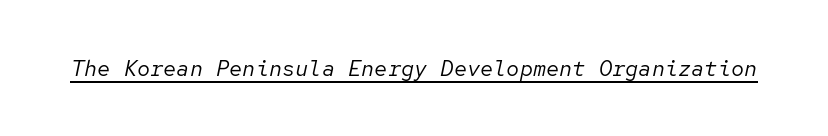
Q: Is the text bold? A: No.
Q: Is the text italic (slanted)? A: Yes, it leans right by about 12 degrees.
Q: Is the text underlined? A: Yes.
Q: Is the spacing between letters normal or unusually wide? A: Normal.
